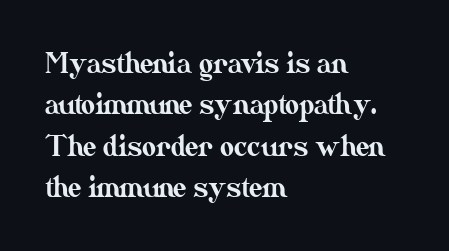
The image shows 27 px text type, upright; set left-aligned, normal line spacing (1.53x), normal letter spacing, not underlined.
